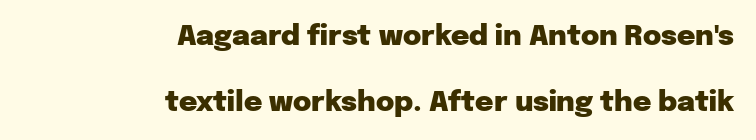
The image shows 28 px heavy sans-serif type, upright; set right-aligned, loose line spacing (2.34x), normal letter spacing, not underlined; low stroke contrast and a medium x-height.
